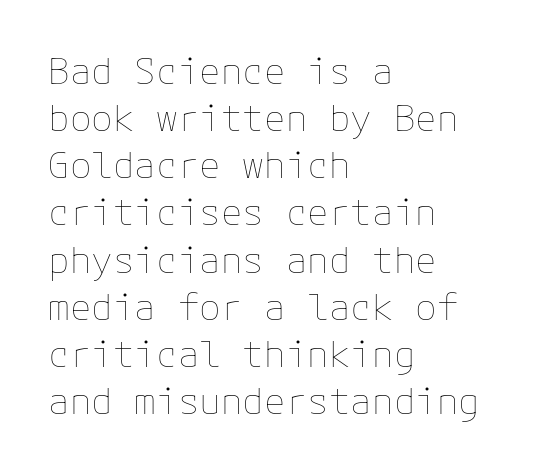
The image shows 36 px thin type, upright; set left-aligned, normal line spacing (1.31x), normal letter spacing, not underlined; low stroke contrast and a medium x-height.
